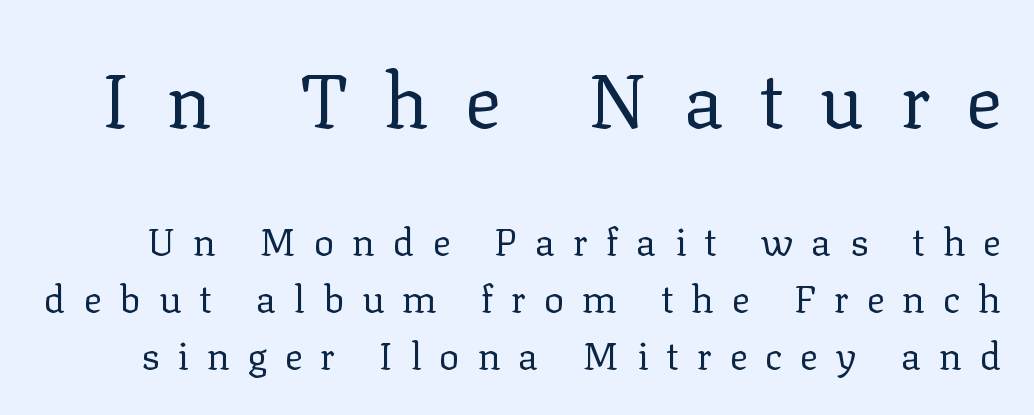
Vertical strokes here are truly vertical. Glyph-to-glyph distance is far greater than everyday printed text. Weight: regular or lighter. A typesetter would call this leading conventional body-copy spacing. Spacing verdict: proportional, widths tailored to each character.
